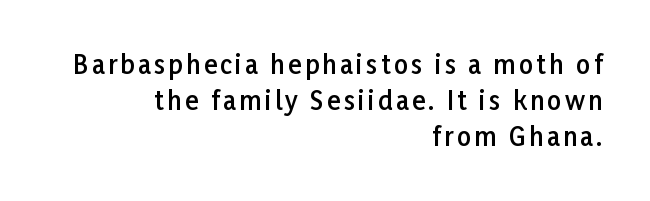
Leftover space on each line is placed entirely before the opening word. Honestly, there is no underline to notice here at all. Honestly, the row spacing looks completely unremarkable. Style check: upright.
